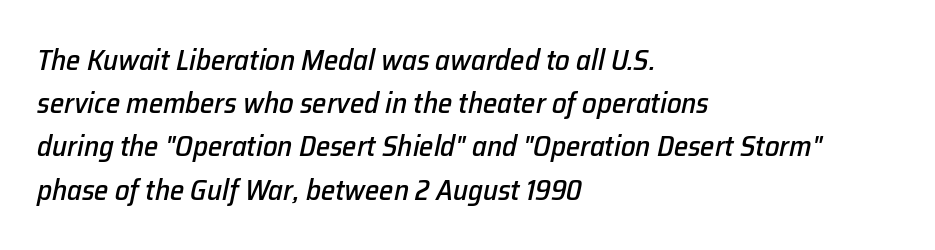
Q: Is the text italic (slanted)? A: Yes, it leans right by about 12 degrees.
Q: Is the text underlined? A: No.
Q: How is the paragraph aligned? A: Left-aligned.
Q: Is the spacing between letters normal or unusually wide? A: Normal.
Q: Is the spacing between lines tight, normal or loose? A: Normal.
Q: Width (condensed, normal, or wide)? A: Normal.
Q: Stroke contrast? A: Low.
Q: x-height? A: Medium.
Q: Monospaced? A: No.
